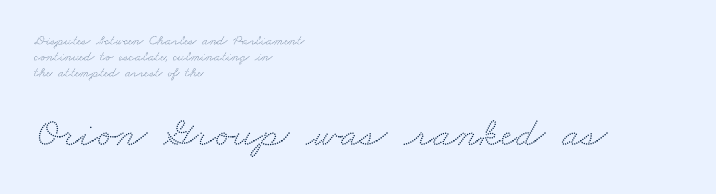
The image shows 42 px wide serif type; set left-aligned, line spacing 1.16x, normal letter spacing, not underlined; the second (bottom) block is 3.0x larger; medium stroke contrast and a small x-height.
